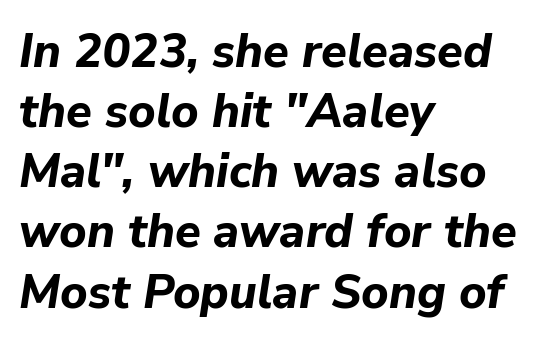
Q: Is the text bold? A: Yes.
Q: Is the text italic (slanted)? A: Yes, it leans right by about 9 degrees.
Q: Is the text underlined? A: No.
Q: How is the paragraph aligned? A: Left-aligned.
Q: Is the spacing between letters normal or unusually wide? A: Normal.
Q: Is the spacing between lines tight, normal or loose? A: Normal.
Q: Width (condensed, normal, or wide)? A: Normal.
Q: Stroke contrast? A: Low.
Q: x-height? A: Medium.
Q: Monospaced? A: No.
